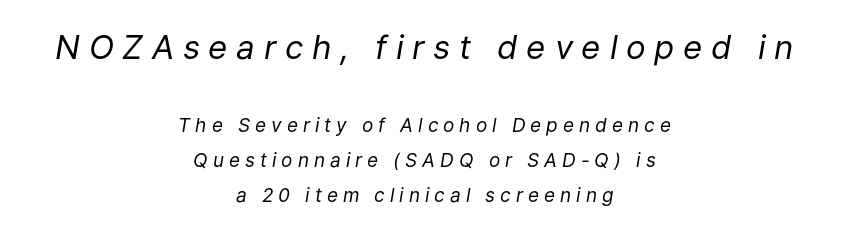
{"italic": "yes", "lean": "right", "slant_degrees": 9, "bold": "no", "weight": "regular", "width": "normal", "stroke_contrast": "low", "x_height": "medium", "monospaced": "no", "underline": "no", "align": "center", "line_spacing_ratio": 1.82, "letter_spacing": "wide", "letter_spacing_em": 0.26, "larger_block": "first", "size_ratio": 1.74, "glyph_px": 33}
